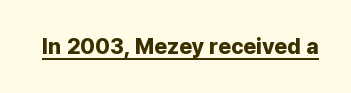
Q: Is the text bold? A: Yes.
Q: Is the text italic (slanted)? A: No, it is upright.
Q: Is the text underlined? A: Yes.
Q: Is the spacing between letters normal or unusually wide? A: Normal.
